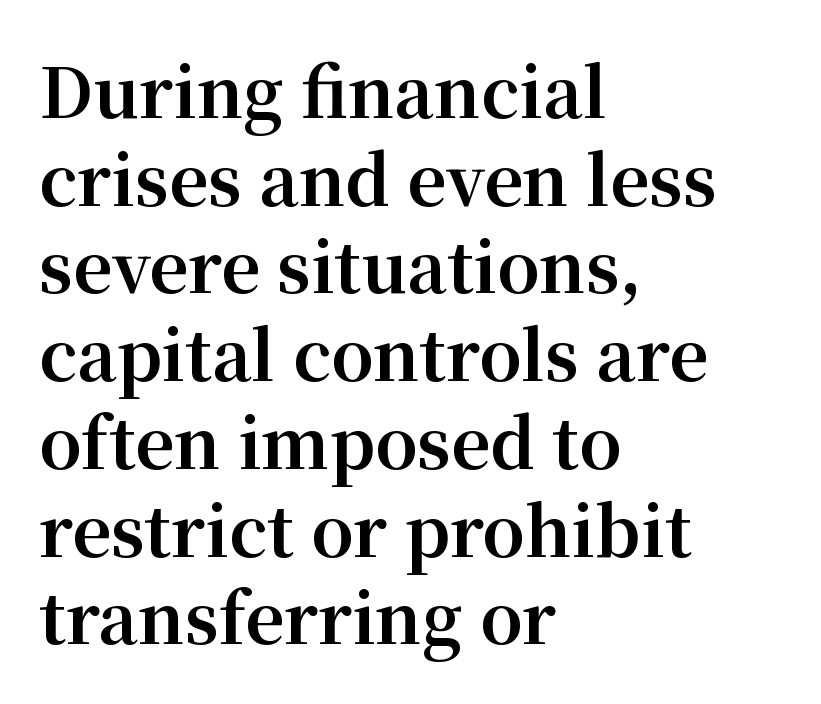
{"serif": "yes", "italic": "no", "bold": "yes", "weight": "bold", "width": "normal", "stroke_contrast": "medium", "x_height": "medium", "monospaced": "no", "underline": "no", "align": "left", "line_spacing": "normal", "line_spacing_ratio": 1.29, "letter_spacing": "normal", "letter_spacing_em": 0.0, "glyph_px": 68}
